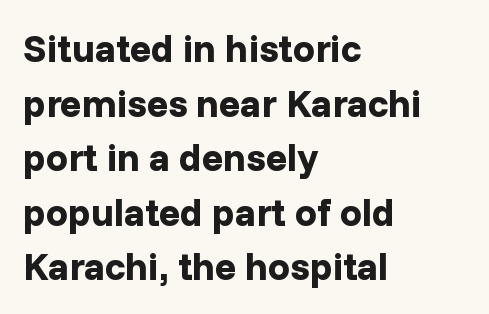
Q: Is the text bold? A: Yes.
Q: Is the text italic (slanted)? A: No, it is upright.
Q: Is the typeface a serif or a sans-serif typeface? A: Sans-serif.
Q: Is the text underlined? A: No.
Q: How is the paragraph aligned? A: Left-aligned.
Q: Is the spacing between letters normal or unusually wide? A: Normal.
Q: Is the spacing between lines tight, normal or loose? A: Normal.
Q: Width (condensed, normal, or wide)? A: Normal.
Q: Stroke contrast? A: Low.
Q: x-height? A: Medium.
Q: Monospaced? A: No.
